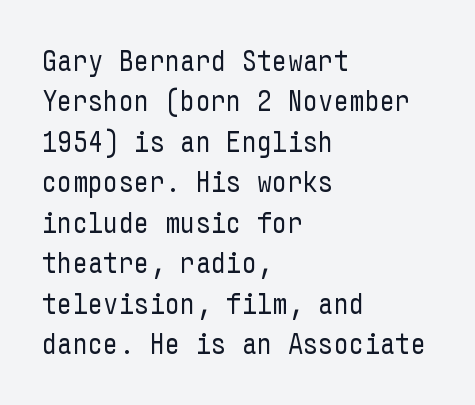
Students, observe: this is what conventionally led text looks like. The rendering keeps characters at their native spacing. The rendering shows plain stroke endings on the letterforms — a sans-serif design. Rendered with straight, roman letterforms. Is the block centered? No — it sits flush against the left margin. The cut favours lightness, reaching ordinary text weight at its darkest.
